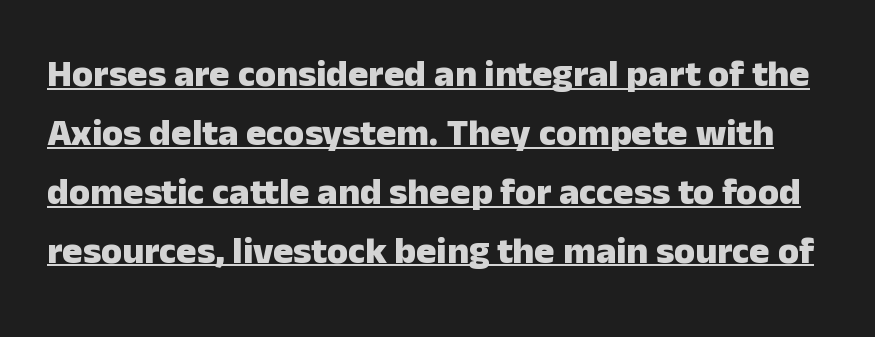
{"serif": "no", "italic": "no", "bold": "yes", "weight": "heavy", "width": "normal", "stroke_contrast": "low", "x_height": "medium", "monospaced": "no", "underline": "yes", "line_spacing": "normal", "line_spacing_ratio": 1.55, "letter_spacing": "normal", "letter_spacing_em": 0.0, "glyph_px": 38}
